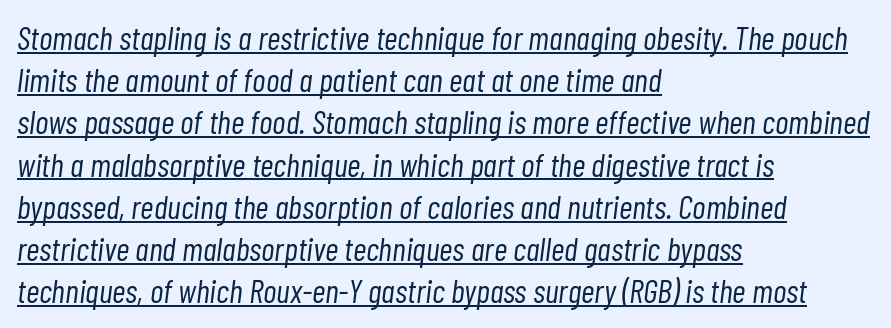
{"italic": "yes", "lean": "right", "slant_degrees": 7, "bold": "no", "weight": "light", "width": "condensed", "stroke_contrast": "low", "x_height": "medium", "monospaced": "no", "underline": "yes", "align": "left", "line_spacing": "normal", "line_spacing_ratio": 1.28, "letter_spacing": "normal", "letter_spacing_em": 0.0, "glyph_px": 33}
